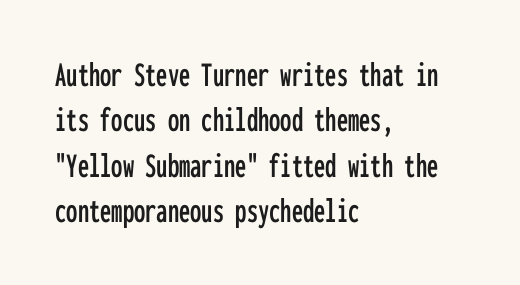
The image shows 36 px condensed sans-serif type, upright, monospaced; set left-aligned, normal line spacing (1.26x), normal letter spacing, not underlined; low stroke contrast and a medium x-height.
